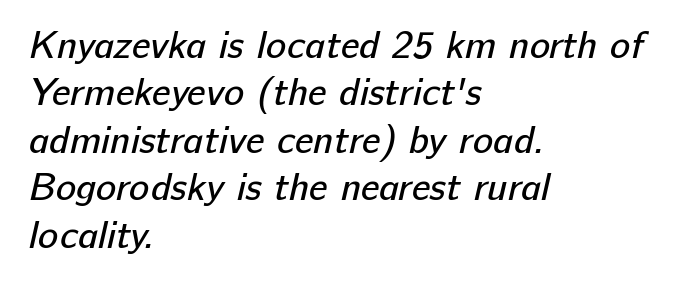
{"serif": "no", "bold": "no", "weight": "regular", "width": "normal", "stroke_contrast": "low", "x_height": "medium", "monospaced": "no", "underline": "no", "align": "left", "line_spacing": "normal", "line_spacing_ratio": 1.25, "letter_spacing": "normal", "letter_spacing_em": 0.0, "glyph_px": 38}
